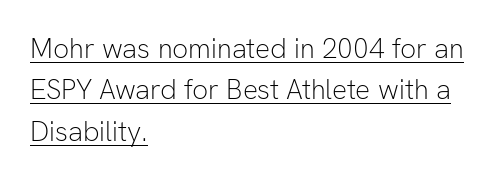
The image shows 28 px light sans-serif type, upright; set left-aligned, normal line spacing (1.48x), normal letter spacing, underlined; low stroke contrast and a medium x-height.
